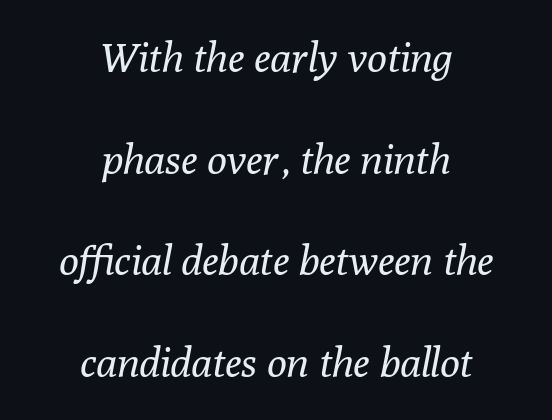
Short and long lines alike share a common midpoint. Italic: yes, the glyphs are oblique. These glyphs show unthickened strokes, regular width or finer. The passage shown has conventional tracking throughout.
